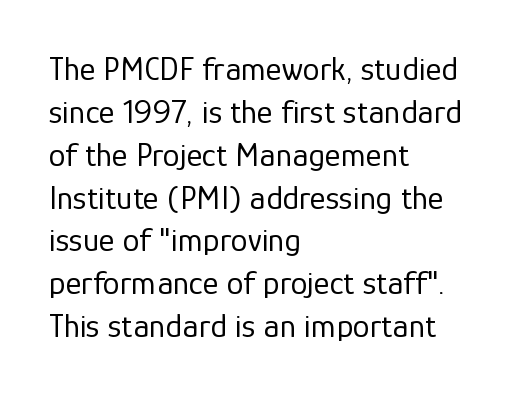
The image shows 34 px regular-weight sans-serif type, upright; set left-aligned, normal line spacing (1.26x), normal letter spacing, not underlined; low stroke contrast and a medium x-height.
